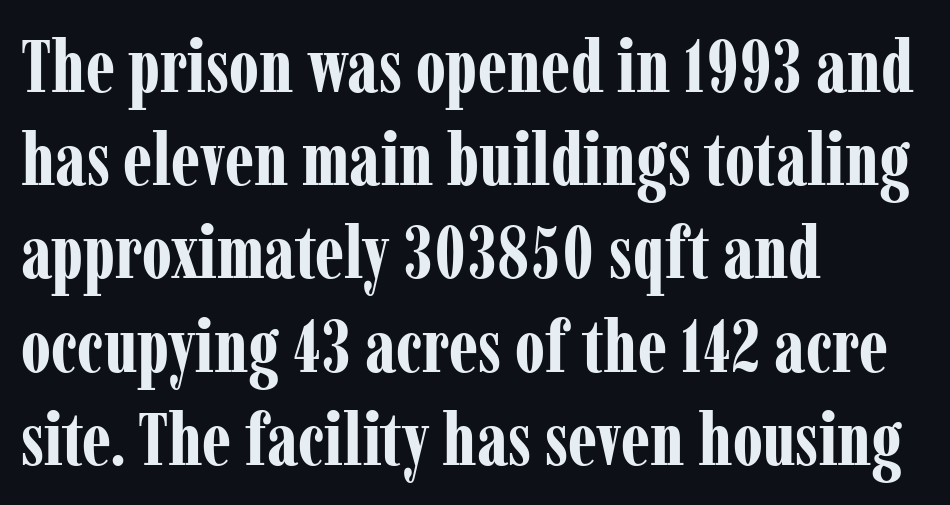
This sample keeps an unexceptional amount of space between lines. Each letter's strokes conclude with small projecting serifs. Here the designer chose a conventional face with non-uniform glyph widths. Look at the stroke-to-counter ratio: heavy, a bold.
